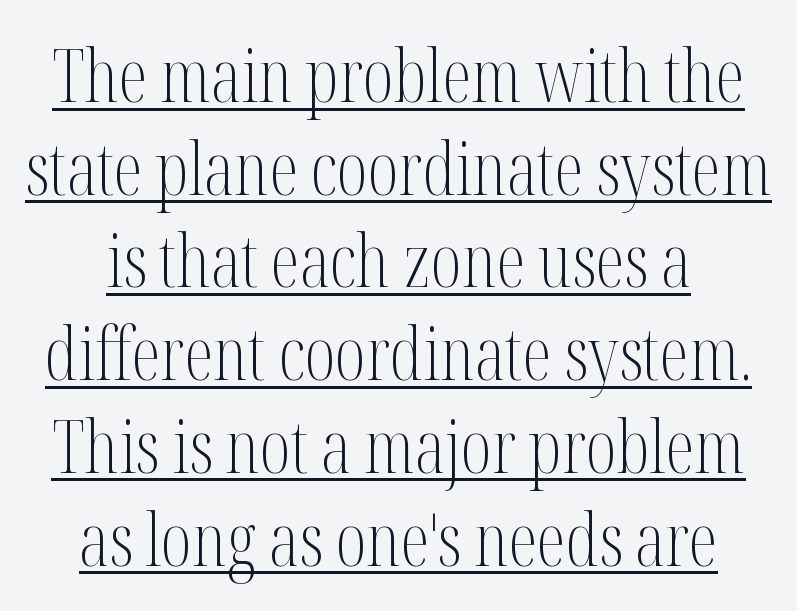
Q: Is the text bold? A: No.
Q: Is the text italic (slanted)? A: No, it is upright.
Q: Is the typeface a serif or a sans-serif typeface? A: Serif.
Q: Is the text underlined? A: Yes.
Q: Is the spacing between letters normal or unusually wide? A: Normal.
Q: Is the spacing between lines tight, normal or loose? A: Normal.
Q: Width (condensed, normal, or wide)? A: Condensed.
Q: Stroke contrast? A: Medium.
Q: x-height? A: Medium.
Q: Monospaced? A: No.
